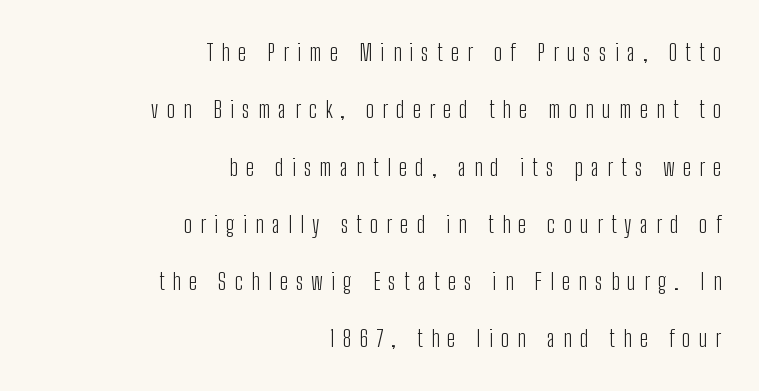
{"italic": "no", "bold": "no", "underline": "no", "align": "right", "line_spacing": "loose", "line_spacing_ratio": 2.49, "letter_spacing": "wide", "letter_spacing_em": 0.36, "glyph_px": 23}
